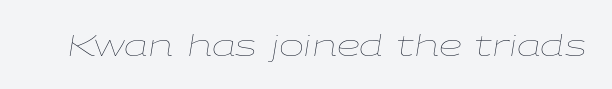
Nothing heavy about these letters — not bold at all. The face used here has a pronounced slope to its letters. These lines are rendered in a variable-pitch font. The line texture is even and compact thanks to regular tracking. A clean baseline with only descenders dipping below it.
